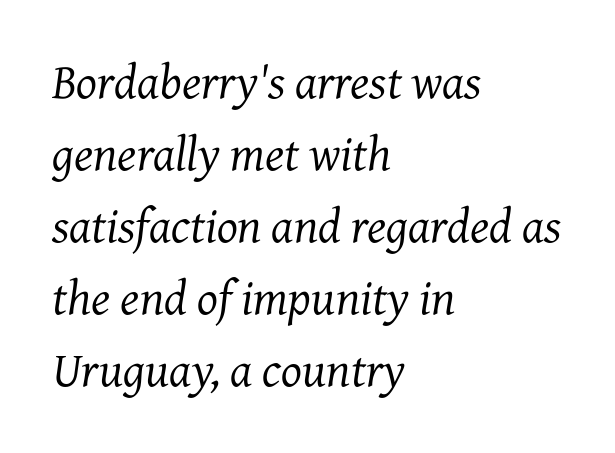
Q: Is the text bold? A: No.
Q: Is the text italic (slanted)? A: Yes, it leans right by about 7 degrees.
Q: Is the typeface a serif or a sans-serif typeface? A: Serif.
Q: Is the text underlined? A: No.
Q: How is the paragraph aligned? A: Left-aligned.
Q: Is the spacing between letters normal or unusually wide? A: Normal.
Q: Is the spacing between lines tight, normal or loose? A: Normal.
Q: Width (condensed, normal, or wide)? A: Normal.
Q: Stroke contrast? A: Medium.
Q: x-height? A: Medium.
Q: Monospaced? A: No.
